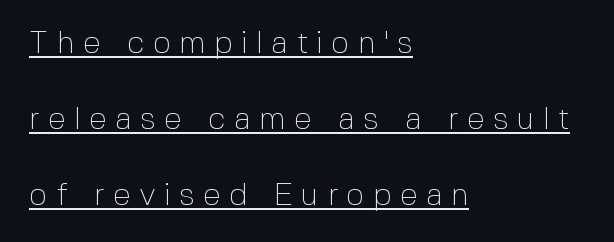
This sample has the flowing, uneven cadence of proportional lettering. Font category for this specimen: sans-serif. Characters remain perfectly vertical along every line. The block of text is sparse from top to bottom, with ample space between rows.
